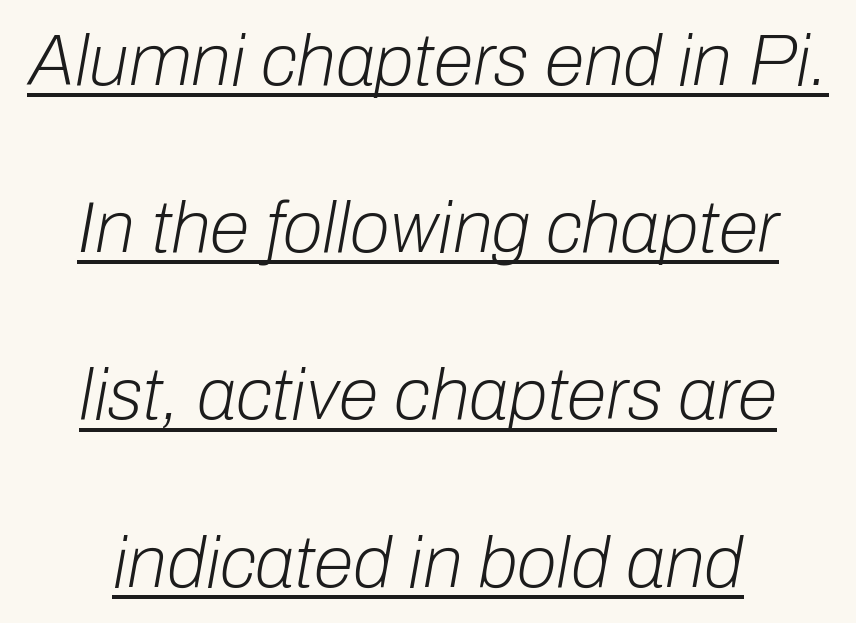
Decoration check: the copy is underlined. Is this a fixed-width face? No — the glyphs have proportional, varying widths. The specimen reads as italic at a glance. The characters are drawn with everyday or finer stroke widths. The vertical gap from one line to the next is large.
